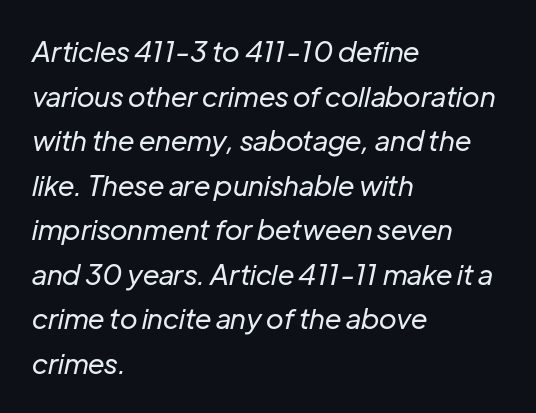
{"italic": "yes", "lean": "right", "slant_degrees": 12, "bold": "no", "weight": "regular", "width": "normal", "stroke_contrast": "low", "x_height": "medium", "monospaced": "no", "underline": "no", "align": "left", "line_spacing": "normal", "line_spacing_ratio": 1.59, "letter_spacing": "normal", "letter_spacing_em": 0.0, "glyph_px": 28}
